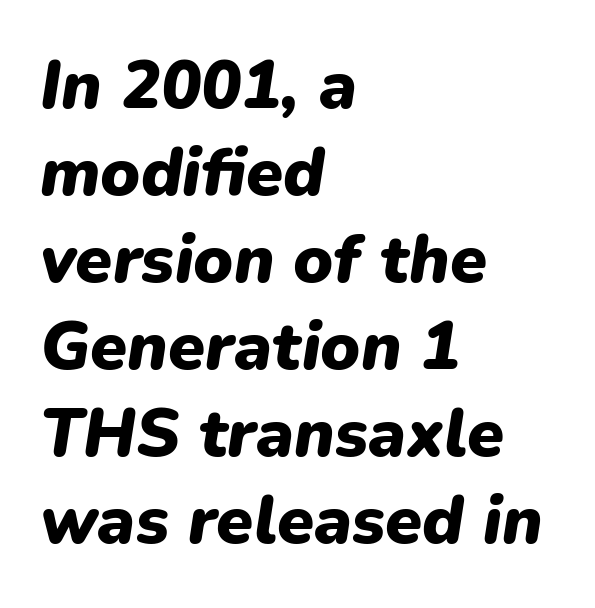
Q: Is the text bold? A: Yes.
Q: Is the text italic (slanted)? A: Yes, it leans right by about 9 degrees.
Q: Is the text underlined? A: No.
Q: How is the paragraph aligned? A: Left-aligned.
Q: Is the spacing between letters normal or unusually wide? A: Normal.
Q: Is the spacing between lines tight, normal or loose? A: Normal.
Q: Width (condensed, normal, or wide)? A: Normal.
Q: Stroke contrast? A: Low.
Q: x-height? A: Medium.
Q: Monospaced? A: No.
